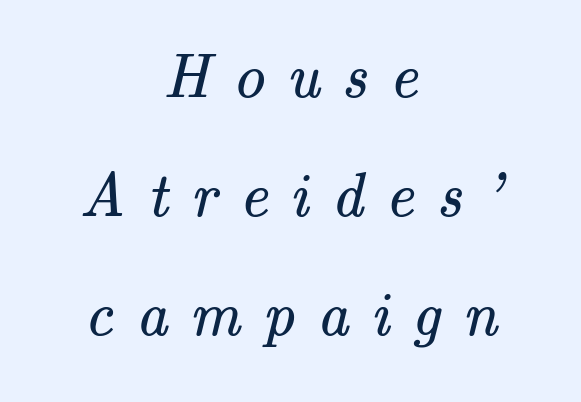
In terms of letterspacing, this is a distinctly airy, spread setting. Character widths vary here, with narrow letters taking less room than wide ones. Successive baselines arrive slowly, with a big drop between each. No word sits above an underline. Every row of glyphs is offset so its center matches the block's center. The glyphs in this specimen are seriffed.
